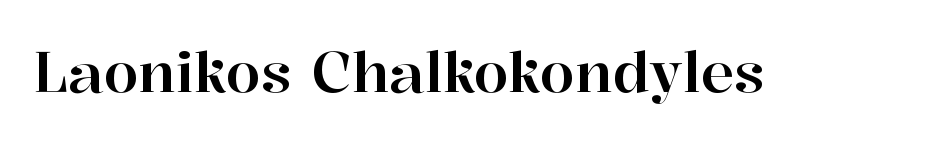
Spacing verdict: proportional, widths tailored to each character. The letters stand straight up with perfectly vertical stems. No extra tracking has been applied to these lines. Typographically, this falls in the serif category. Only glyphs here, with clear space below each row.
